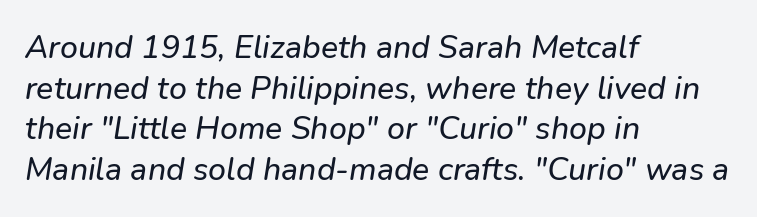
{"serif": "no", "width": "normal", "stroke_contrast": "low", "x_height": "medium", "monospaced": "no", "underline": "no", "align": "left", "line_spacing": "normal", "line_spacing_ratio": 1.27, "letter_spacing": "normal", "letter_spacing_em": 0.0, "glyph_px": 32}
